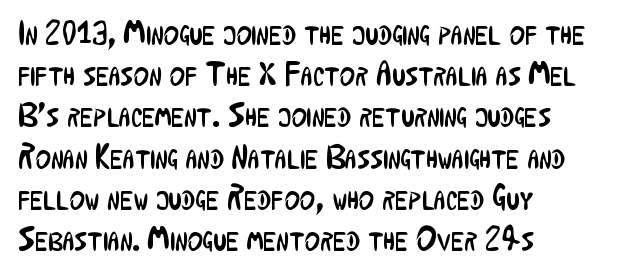
Q: Is the text bold? A: No.
Q: Is the text italic (slanted)? A: No, it is upright.
Q: Is the typeface a serif or a sans-serif typeface? A: Sans-serif.
Q: Is the text underlined? A: No.
Q: How is the paragraph aligned? A: Left-aligned.
Q: Is the spacing between letters normal or unusually wide? A: Normal.
Q: Is the spacing between lines tight, normal or loose? A: Normal.
Q: Width (condensed, normal, or wide)? A: Condensed.
Q: Stroke contrast? A: Low.
Q: x-height? A: Medium.
Q: Monospaced? A: No.
